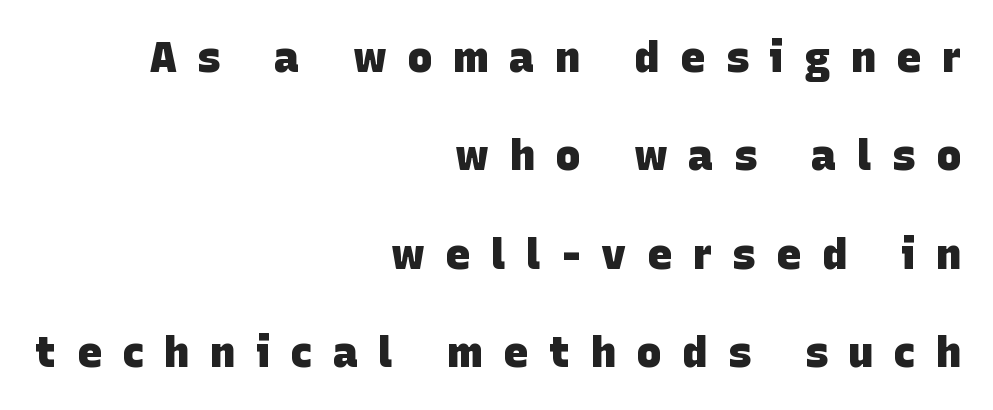
These lines are set flush right with a ragged left edge. Regarding leading, the lines here are spaced well apart. This rendering widens character spacing well past its baseline value. Grotesque or geometric, the face here clearly has no serifs. Think of a printed novel: that variable character pitch is what you see here.
